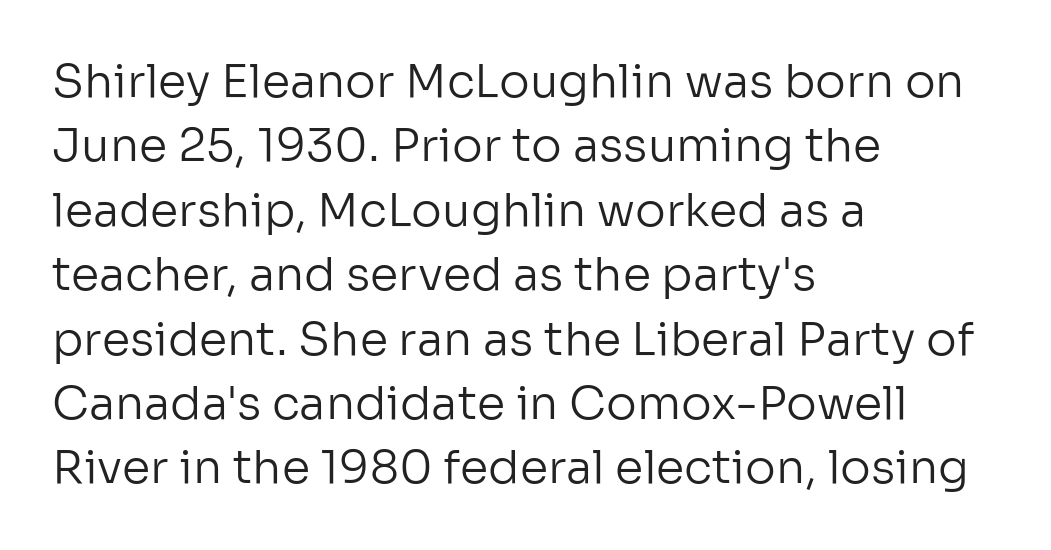
Q: Is the text bold? A: No.
Q: Is the text italic (slanted)? A: No, it is upright.
Q: Is the typeface a serif or a sans-serif typeface? A: Sans-serif.
Q: Is the text underlined? A: No.
Q: How is the paragraph aligned? A: Left-aligned.
Q: Is the spacing between letters normal or unusually wide? A: Normal.
Q: Is the spacing between lines tight, normal or loose? A: Normal.
Q: Width (condensed, normal, or wide)? A: Normal.
Q: Stroke contrast? A: Low.
Q: x-height? A: Medium.
Q: Monospaced? A: No.
